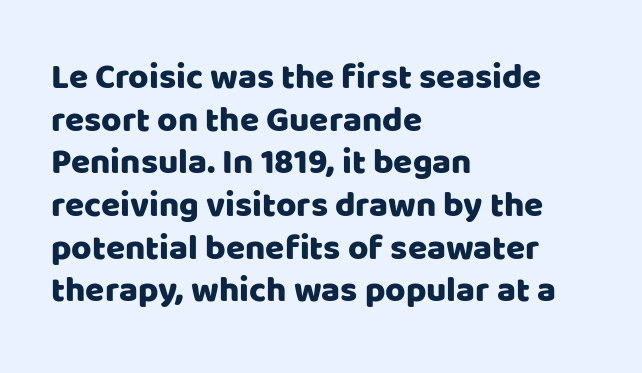
The compositor pushed each line to the left boundary. Observe the ordinary spacing: letters are neighbours, not strangers. The gap between lines stays unmarked. Examine the stroke ends and you'll find no serifs. Designer's note — italics off, roman on. Each letter keeps its own natural width here, so spacing adapts to shape.
